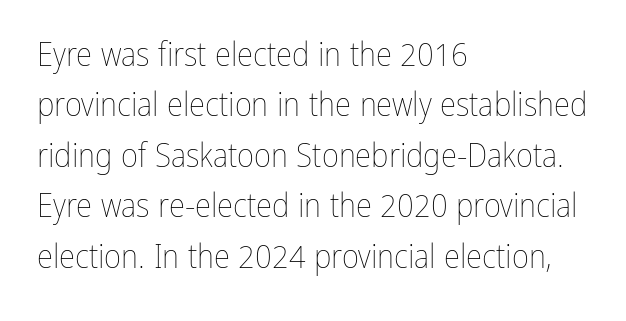
The letters advance in unequal steps, a hallmark of proportional type. If you measured baseline to baseline, you'd find a middling distance. Inter-character spacing is left at the font's built-in metrics. Every character sits straight up, as roman type does. The paragraph shown leans on its left margin. Counters stay open thanks to moderate or lighter strokes.
